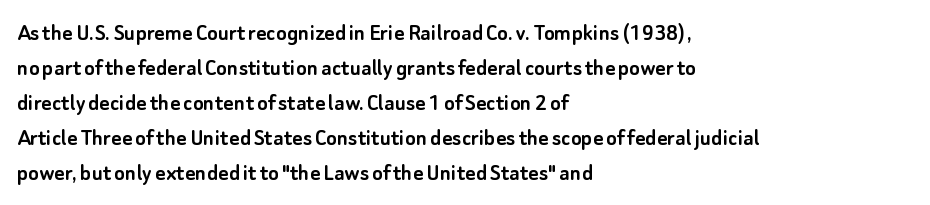
The rendering uses a moderate line-height, typical for paragraphs. A typesetter would call this zero additional tracking. Teacher's note: observe the even left margin — that is flush-left alignment. The string is rendered with underlining switched off. Posture: straight, roman, zero tilt.
